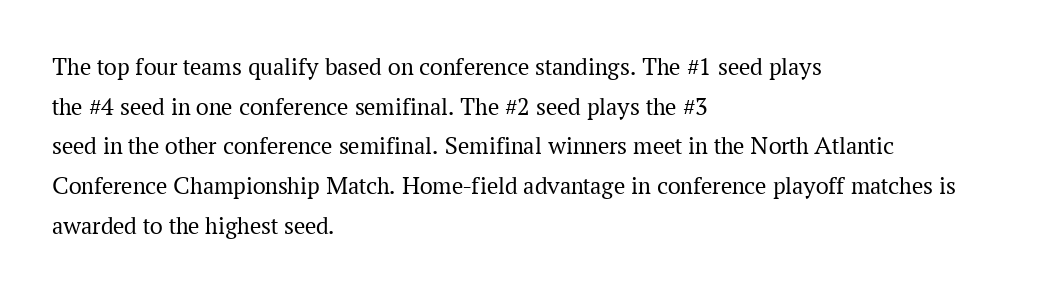
Q: Is the text bold? A: No.
Q: Is the text italic (slanted)? A: No, it is upright.
Q: Is the text underlined? A: No.
Q: How is the paragraph aligned? A: Left-aligned.
Q: Is the spacing between letters normal or unusually wide? A: Normal.
Q: Is the spacing between lines tight, normal or loose? A: Normal.
